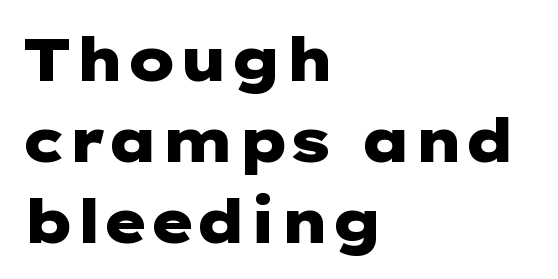
The image shows 60 px heavy, wide sans-serif type, upright; set left-aligned, normal line spacing (1.35x), normal letter spacing, not underlined; low stroke contrast and a medium x-height.
